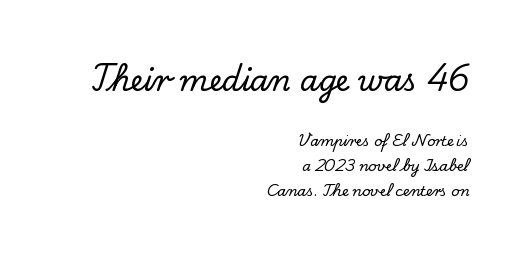
Looks like regular typesetting: each glyph gets only the width it needs. The space directly below the letters is spotless. This rendering employs a face with finishing strokes, i.e., a serif. Large over small — that's the arrangement of the two blocks here. The type is set solid horizontally, with unmodified tracking.
